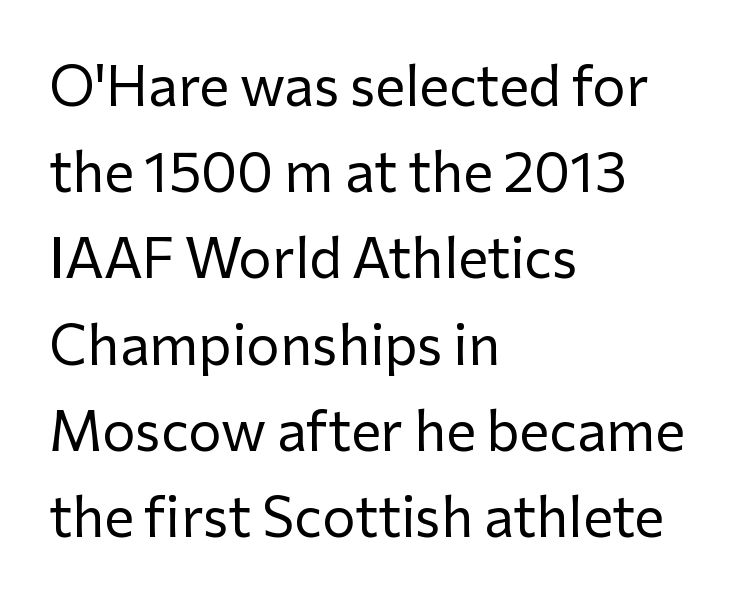
Weight class: somewhere from thin through regular. The zone under the glyphs is completely vacant. The type family on display is of the sans-serif kind. You could call the tracking neutral — neither tight nor loose. The rendering uses natural spacing where letterforms have individual widths.
